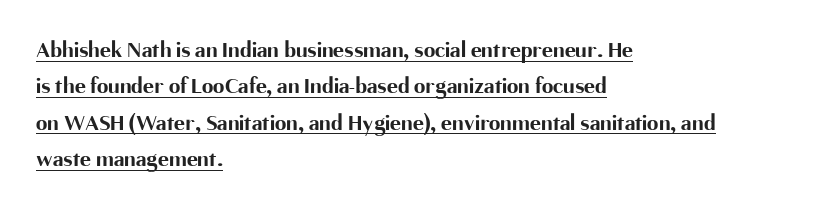
{"italic": "no", "bold": "yes", "underline": "yes", "align": "left", "line_spacing": "normal", "line_spacing_ratio": 1.58, "letter_spacing": "normal", "letter_spacing_em": 0.0, "glyph_px": 23}
